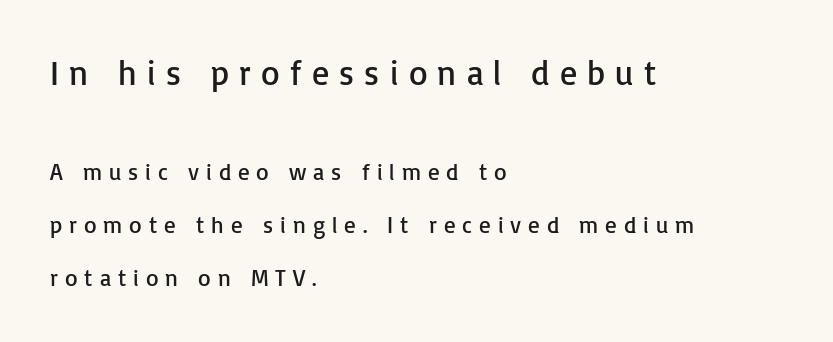
{"serif": "no", "italic": "no", "bold": "no", "weight": "regular", "width": "normal", "stroke_contrast": "low", "x_height": "medium", "monospaced": "no", "underline": "no", "align": "left", "line_spacing": "loose", "line_spacing_ratio": 2.31, "letter_spacing": "wide", "letter_spacing_em": 0.3, "larger_block": "first", "size_ratio": 1.48, "glyph_px": 34}
